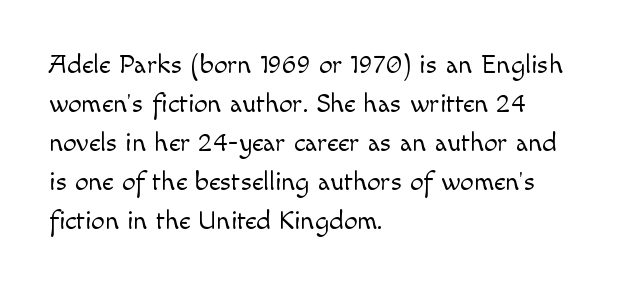
Nothing heavy about these letters — not bold at all. The block of text has a typical density, with ordinary space between rows. Posture: straight, roman, zero tilt. Quick note: underline off. The letterforms sit shoulder to shoulder at normal distance.
